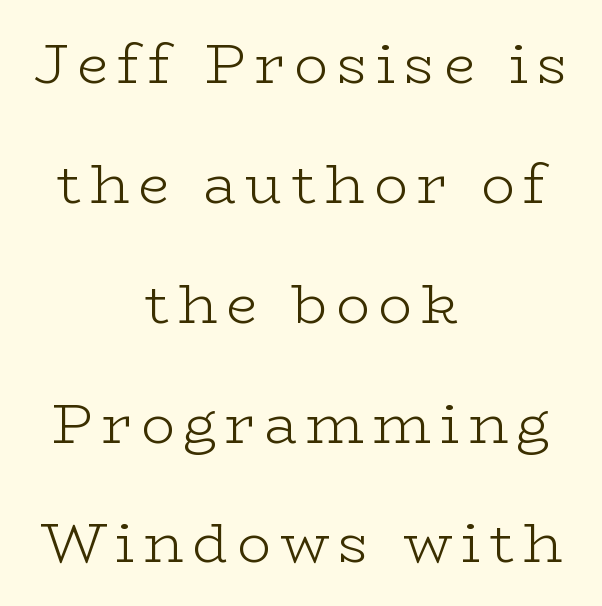
Letterform terminals end in serifs throughout the passage. Heft: none added — not bold. Vertically, the passage feels expansive, rows floating well apart. Bare-footed words on every line.
